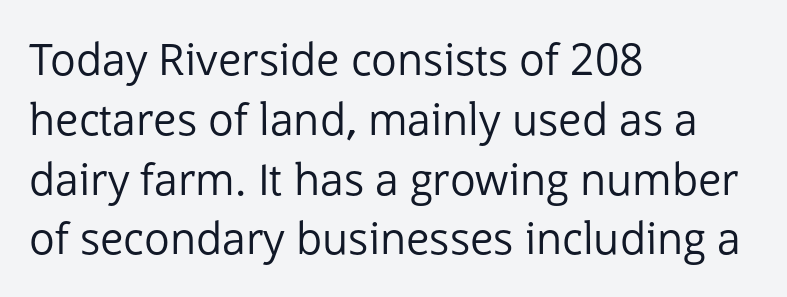
{"serif": "no", "italic": "no", "bold": "no", "weight": "regular", "width": "normal", "stroke_contrast": "low", "x_height": "medium", "monospaced": "no", "underline": "no", "align": "left", "line_spacing": "normal", "line_spacing_ratio": 1.39, "letter_spacing": "normal", "letter_spacing_em": 0.0, "glyph_px": 43}
